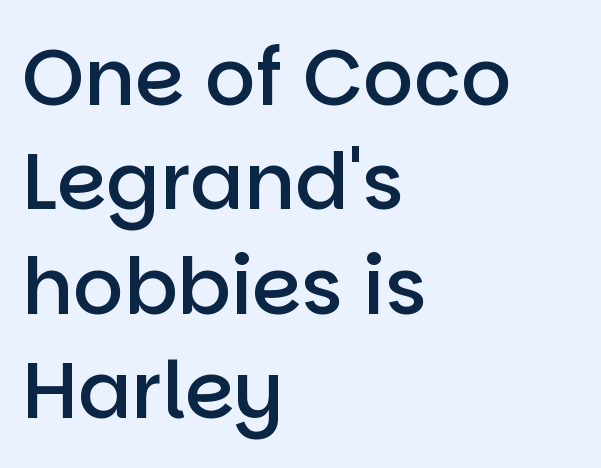
{"serif": "no", "italic": "no", "bold": "semi", "weight": "semibold", "width": "normal", "stroke_contrast": "low", "x_height": "large", "monospaced": "no", "underline": "no", "align": "left", "line_spacing": "normal", "line_spacing_ratio": 1.32, "letter_spacing": "normal", "letter_spacing_em": 0.0, "glyph_px": 79}
